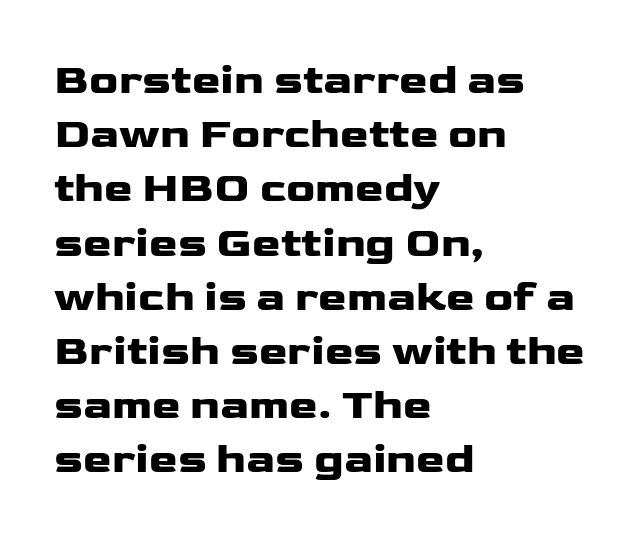
{"serif": "no", "italic": "no", "bold": "yes", "weight": "heavy", "width": "wide", "stroke_contrast": "low", "x_height": "medium", "monospaced": "no", "underline": "no", "align": "left", "line_spacing": "normal", "line_spacing_ratio": 1.26, "letter_spacing": "normal", "letter_spacing_em": 0.0, "glyph_px": 43}
